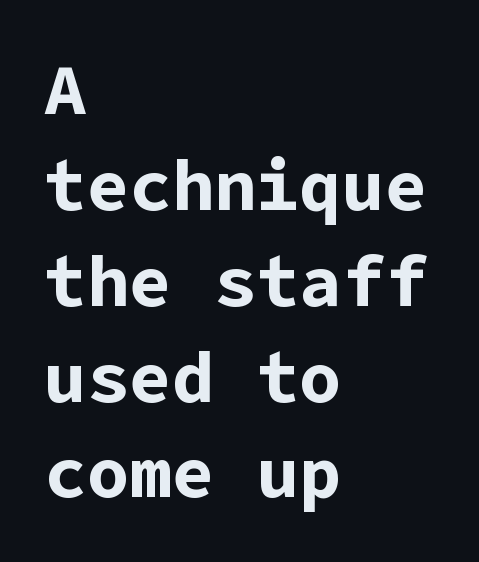
Q: Is the text bold? A: Yes.
Q: Is the text italic (slanted)? A: No, it is upright.
Q: Is the typeface a serif or a sans-serif typeface? A: Sans-serif.
Q: Is the text underlined? A: No.
Q: How is the paragraph aligned? A: Left-aligned.
Q: Is the spacing between letters normal or unusually wide? A: Normal.
Q: Is the spacing between lines tight, normal or loose? A: Normal.
Q: Width (condensed, normal, or wide)? A: Normal.
Q: Stroke contrast? A: Low.
Q: x-height? A: Medium.
